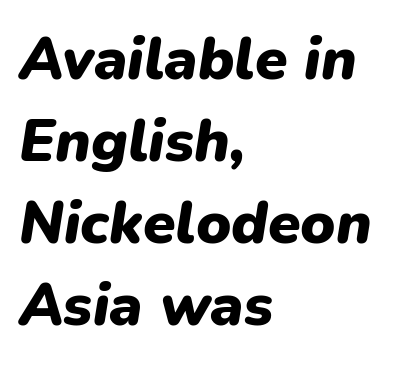
Rendered with sloped, italic letterforms. As a designer I'd log this as weight 700, bold. Short note: letters normally spaced. Note the varied advance widths — an 'i' is clearly narrower than an 'm'. The text block is weighted toward the left margin, trailing off unevenly rightward.
